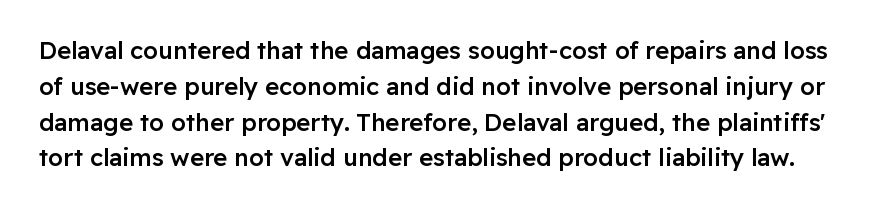
The image shows 24 px text type, upright; set normal line spacing (1.49x), normal letter spacing, not underlined.
